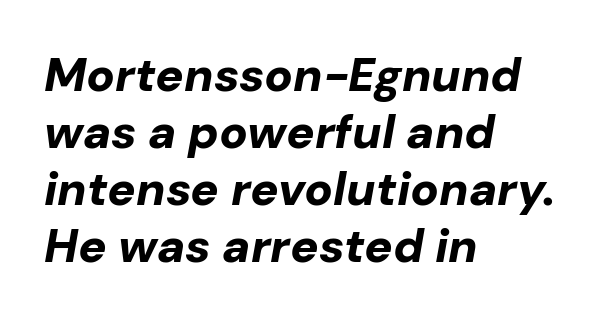
{"italic": "yes", "lean": "right", "slant_degrees": 10, "bold": "yes", "weight": "bold", "width": "normal", "stroke_contrast": "low", "x_height": "medium", "monospaced": "no", "underline": "no", "align": "left", "line_spacing_ratio": 1.21, "letter_spacing": "normal", "letter_spacing_em": 0.0, "glyph_px": 47}
